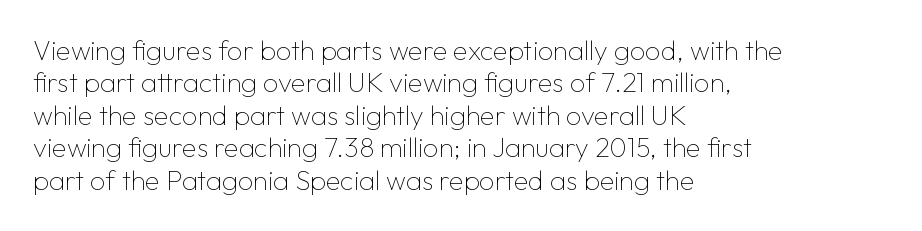
The image shows 27 px text type, upright; set left-aligned, line spacing 1.2x, normal letter spacing, not underlined.
